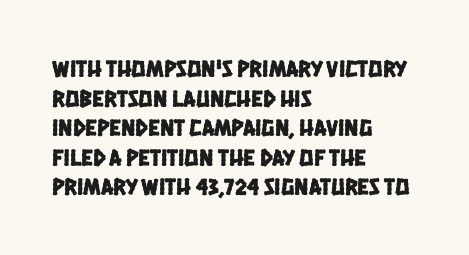
The image shows 24 px text type; set left-aligned, line spacing 1.23x, normal letter spacing, not underlined.
